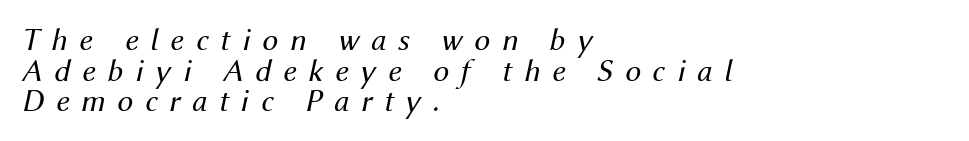
{"italic": "yes", "lean": "right", "slant_degrees": 12, "bold": "no", "weight": "regular", "width": "normal", "stroke_contrast": "medium", "x_height": "medium", "monospaced": "no", "underline": "no", "align": "left", "line_spacing": "tight", "line_spacing_ratio": 0.96, "letter_spacing": "wide", "letter_spacing_em": 0.37, "glyph_px": 32}
